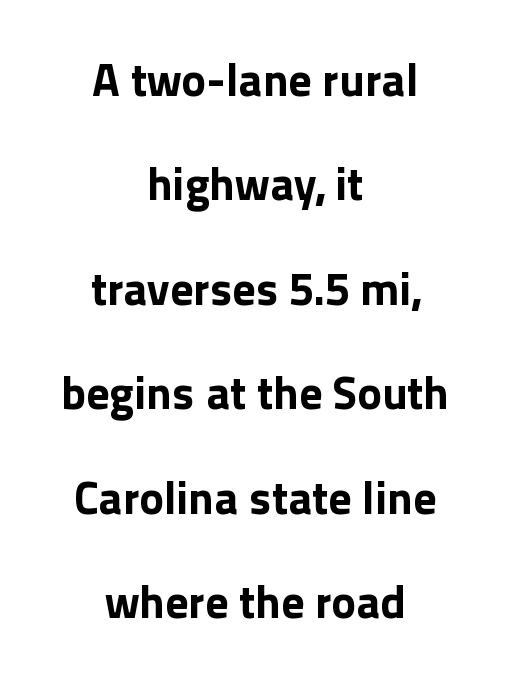
Q: Is the text bold? A: Yes.
Q: Is the text italic (slanted)? A: No, it is upright.
Q: Is the typeface a serif or a sans-serif typeface? A: Sans-serif.
Q: Is the text underlined? A: No.
Q: How is the paragraph aligned? A: Centered.
Q: Is the spacing between letters normal or unusually wide? A: Normal.
Q: Is the spacing between lines tight, normal or loose? A: Loose.
Q: Width (condensed, normal, or wide)? A: Normal.
Q: x-height? A: Medium.
Q: Monospaced? A: No.
